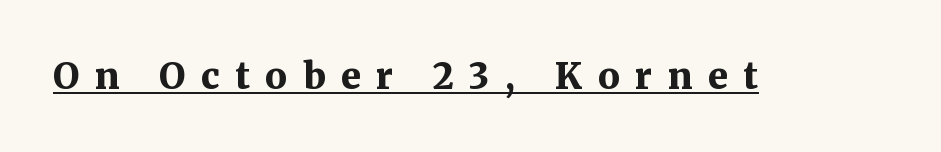
Here the designer chose a conventional face with non-uniform glyph widths. This is underlined copy, the kind a proofreader might mark for attention. Each letter's strokes conclude with small projecting serifs. The letters are bold, with thick, heavy strokes.
